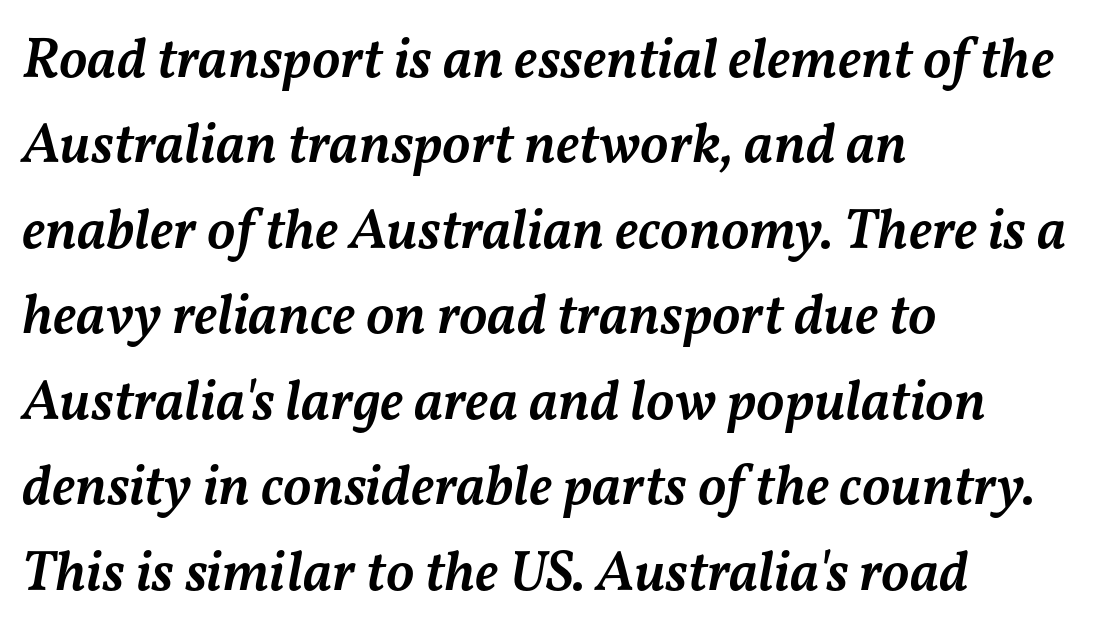
Q: Is the text bold? A: Semi-bold.
Q: Is the text italic (slanted)? A: Yes, it leans right by about 11 degrees.
Q: Is the text underlined? A: No.
Q: How is the paragraph aligned? A: Left-aligned.
Q: Is the spacing between letters normal or unusually wide? A: Normal.
Q: Is the spacing between lines tight, normal or loose? A: Normal.
Q: Width (condensed, normal, or wide)? A: Normal.
Q: Stroke contrast? A: Medium.
Q: x-height? A: Medium.
Q: Monospaced? A: No.
